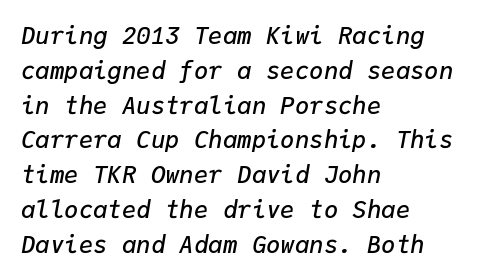
Line spacing here is normal. The glyphs are unaccompanied by any horizontal stroke below them. Horizontal alignment here is leftward, the default for most running prose. Slant detected: the letters are inclined. The gaps between neighbouring characters are ordinary and unremarkable.
